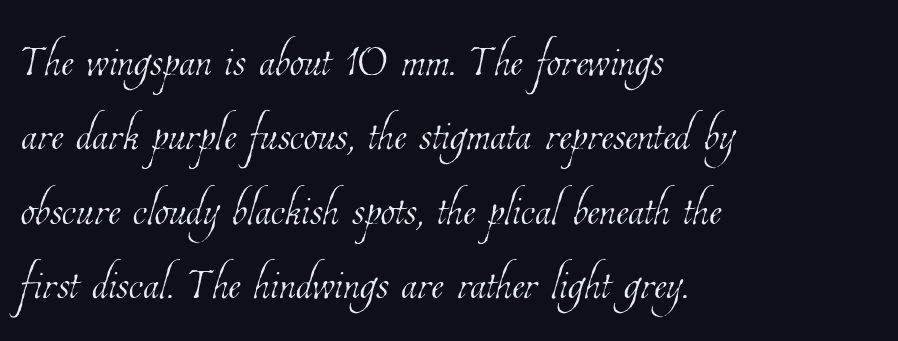
{"bold": "no", "weight": "thin", "width": "condensed", "stroke_contrast": "low", "x_height": "medium", "monospaced": "no", "underline": "no", "align": "left", "line_spacing": "normal", "line_spacing_ratio": 1.26, "letter_spacing": "normal", "letter_spacing_em": 0.0, "glyph_px": 59}
